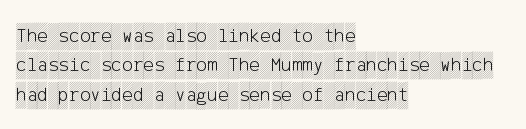
Q: Is the text italic (slanted)? A: No, it is upright.
Q: Is the text underlined? A: No.
Q: How is the paragraph aligned? A: Left-aligned.
Q: Is the spacing between letters normal or unusually wide? A: Normal.
Q: Is the spacing between lines tight, normal or loose? A: Normal.
